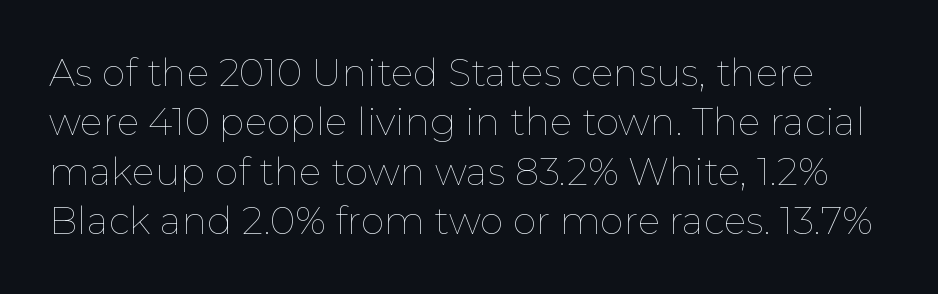
The image shows 38 px thin type, upright; set normal line spacing (1.3x), normal letter spacing, not underlined; low stroke contrast and a medium x-height.
